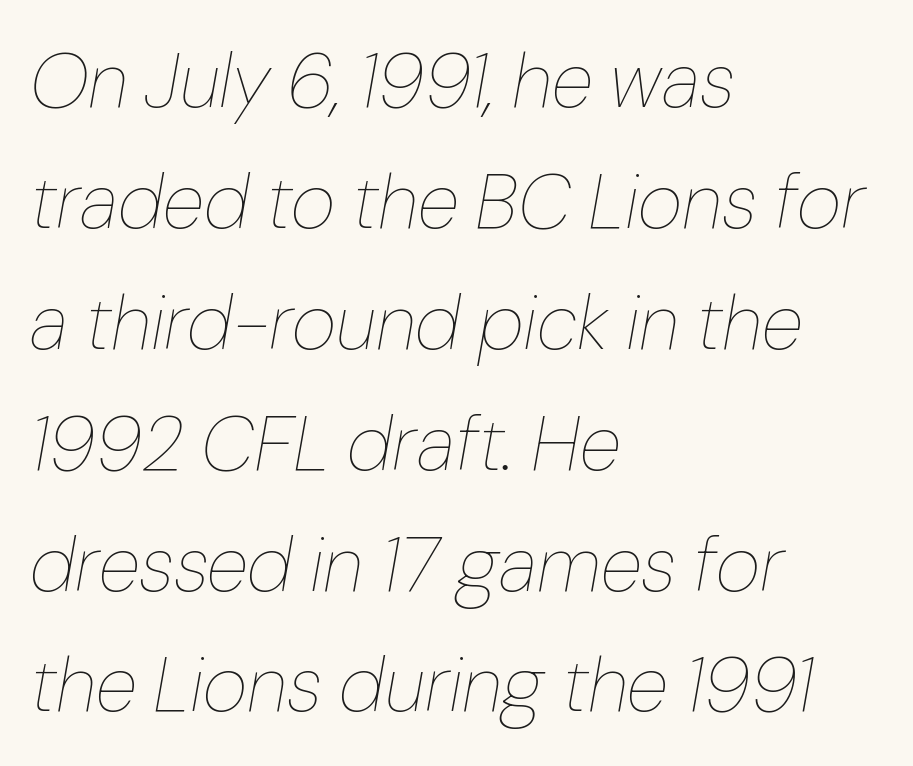
The image shows 77 px thin type, italic (leaning right); set left-aligned, normal line spacing (1.57x), normal letter spacing, not underlined; low stroke contrast and a medium x-height.
